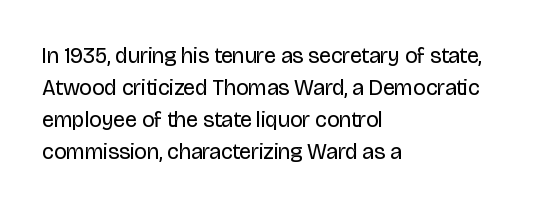
Weight: in the light-to-regular range. These lines keep a tight, regular rhythm from letter to letter. Any mark beneath the type? The region is blank. Left-aligned paragraph, ragged on the right. If you drew a line through each stem, it would be perfectly vertical. Honestly, the row spacing looks completely unremarkable.
